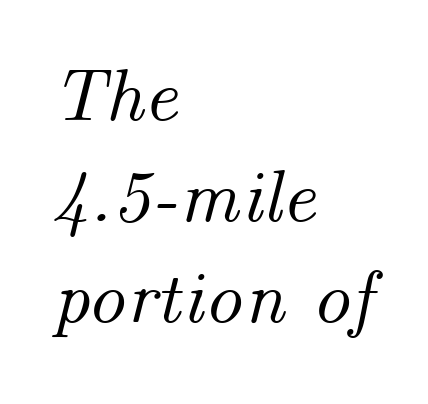
{"italic": "yes", "lean": "right", "slant_degrees": 14, "width": "normal", "stroke_contrast": "medium", "x_height": "small", "monospaced": "no", "underline": "no", "align": "left", "line_spacing": "normal", "line_spacing_ratio": 1.35, "letter_spacing": "normal", "letter_spacing_em": 0.0, "glyph_px": 75}
